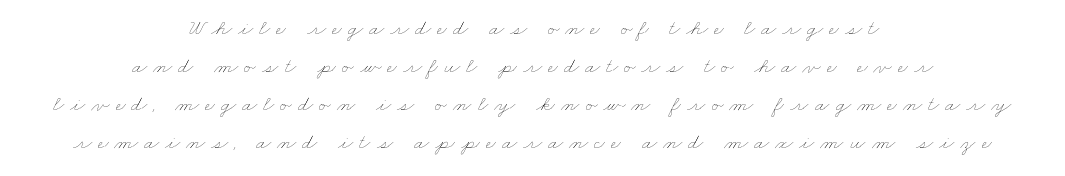
The image shows 22 px text type; set centered, line spacing 1.73x, unusually wide letter spacing (+0.27 em), not underlined.
